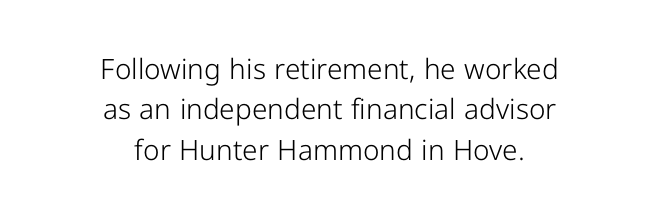
The rendering positions every line midway between the sides. Compared with typical body copy, the letter spacing here is the same. Is this a fixed-width face? No — the glyphs have proportional, varying widths. Rows of type keep a routine distance in the vertical direction.
